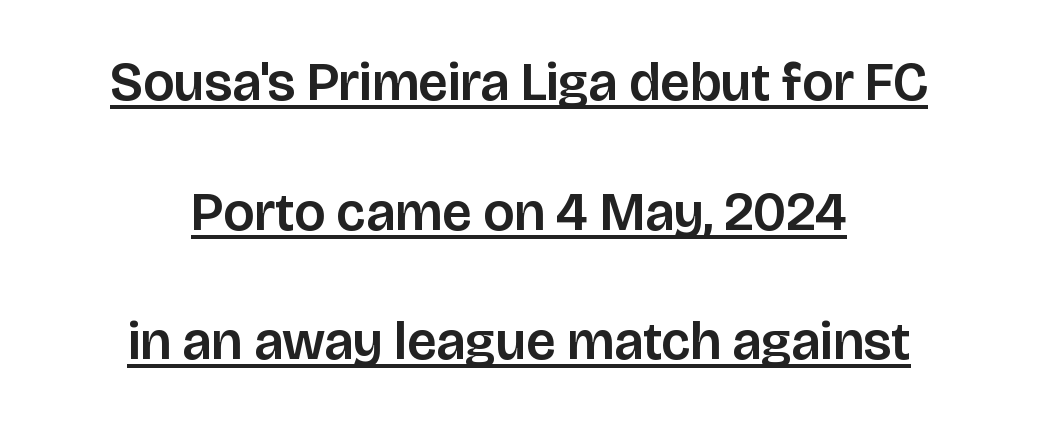
Q: Is the text italic (slanted)? A: No, it is upright.
Q: Is the typeface a serif or a sans-serif typeface? A: Sans-serif.
Q: Is the text underlined? A: Yes.
Q: How is the paragraph aligned? A: Centered.
Q: Is the spacing between letters normal or unusually wide? A: Normal.
Q: Is the spacing between lines tight, normal or loose? A: Loose.
Q: Width (condensed, normal, or wide)? A: Normal.
Q: Stroke contrast? A: Low.
Q: x-height? A: Large.
Q: Monospaced? A: No.
